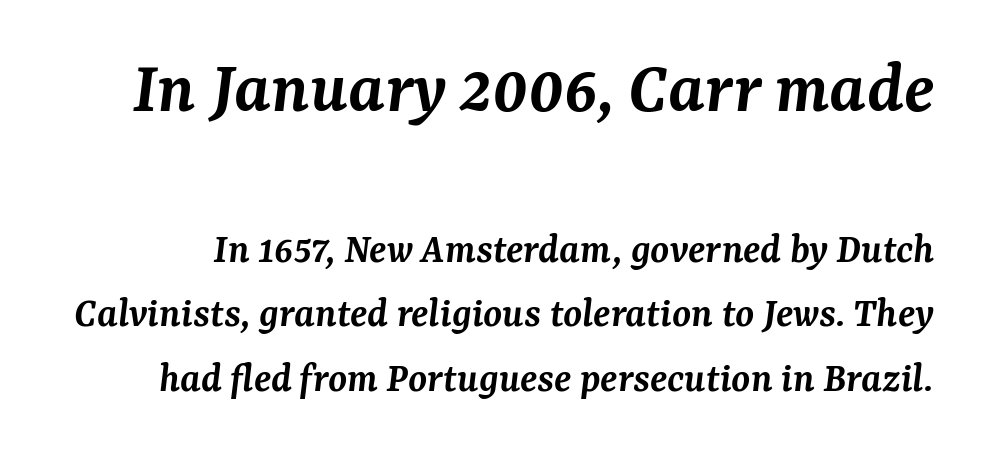
The image shows 76 px semibold serif type, italic (leaning right); set normal line spacing (1.5x), normal letter spacing, not underlined; the first (top) block is 1.77x larger; medium stroke contrast and a medium x-height.
